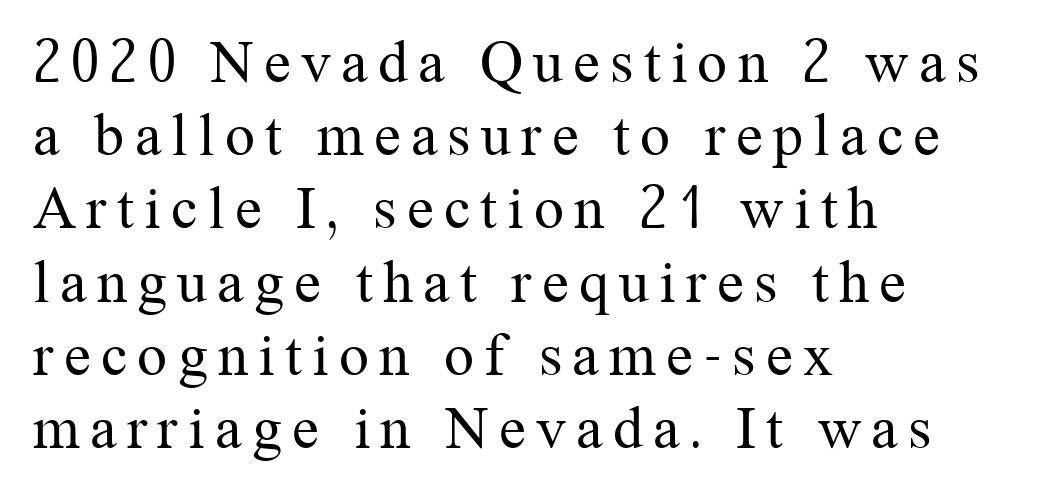
Q: Is the text bold? A: No.
Q: Is the text italic (slanted)? A: No, it is upright.
Q: Is the typeface a serif or a sans-serif typeface? A: Serif.
Q: Is the text underlined? A: No.
Q: How is the paragraph aligned? A: Left-aligned.
Q: Width (condensed, normal, or wide)? A: Normal.
Q: Stroke contrast? A: Medium.
Q: x-height? A: Medium.
Q: Monospaced? A: No.
